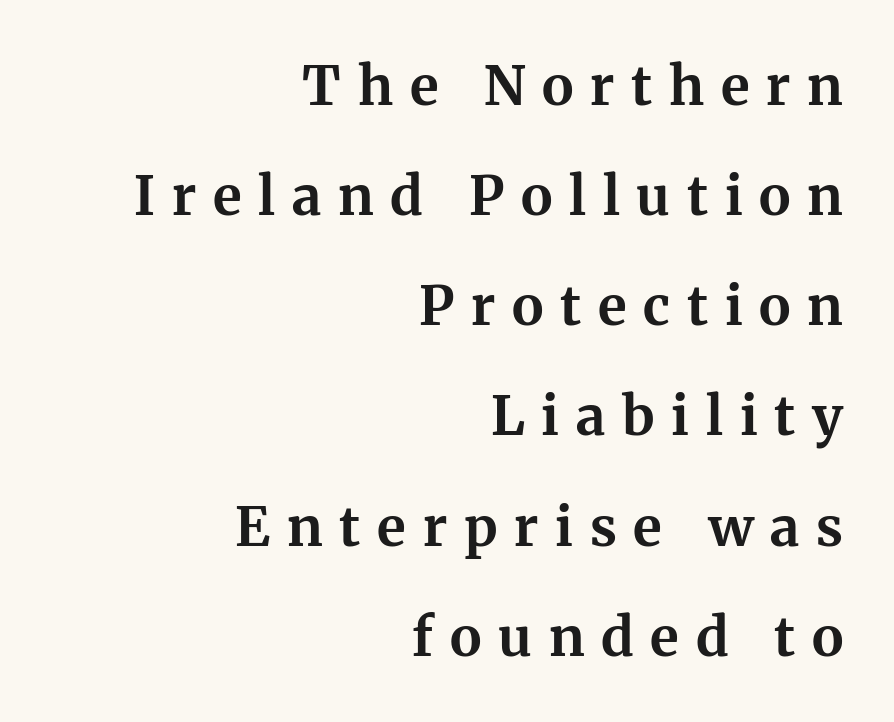
{"serif": "yes", "italic": "no", "bold": "yes", "weight": "bold", "width": "normal", "stroke_contrast": "medium", "x_height": "medium", "monospaced": "no", "underline": "no", "align": "right", "line_spacing": "loose", "line_spacing_ratio": 2.04, "letter_spacing": "wide", "letter_spacing_em": 0.31, "glyph_px": 54}
